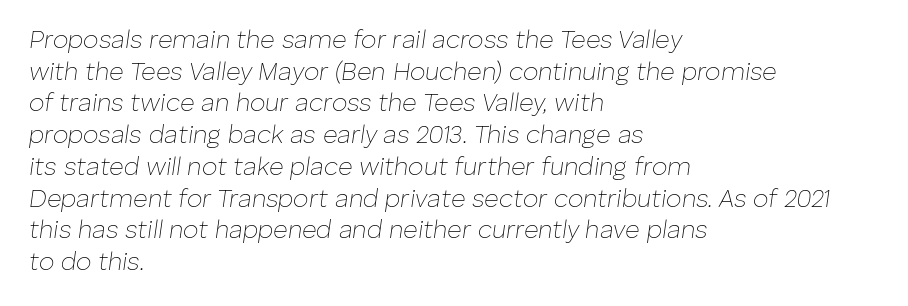
Q: Is the text bold? A: No.
Q: Is the text italic (slanted)? A: Yes, it leans right by about 8 degrees.
Q: Is the text underlined? A: No.
Q: How is the paragraph aligned? A: Left-aligned.
Q: Is the spacing between letters normal or unusually wide? A: Normal.
Q: Is the spacing between lines tight, normal or loose? A: Normal.
